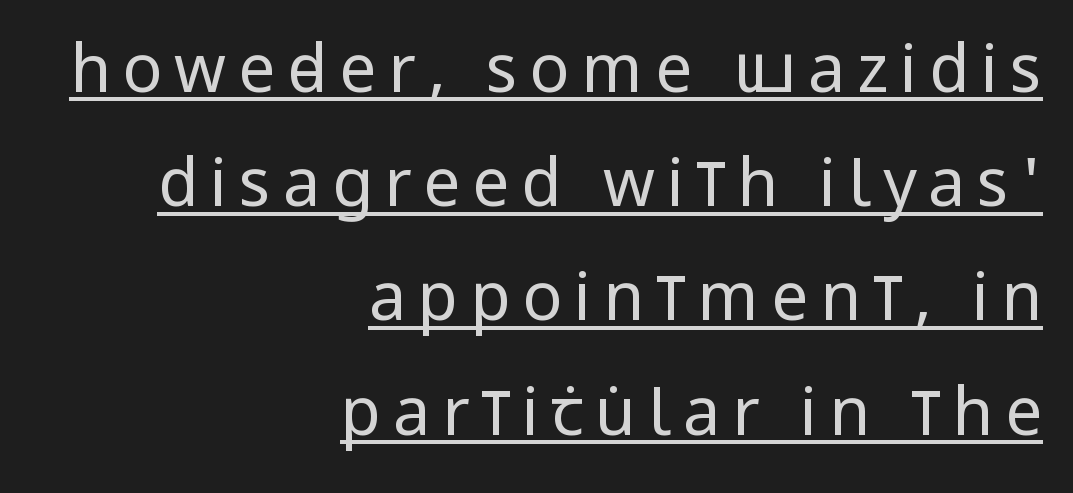
The image shows 66 px regular-weight, condensed sans-serif type, upright; set right-aligned, line spacing 1.73x, underlined; low stroke contrast and a large x-height.
